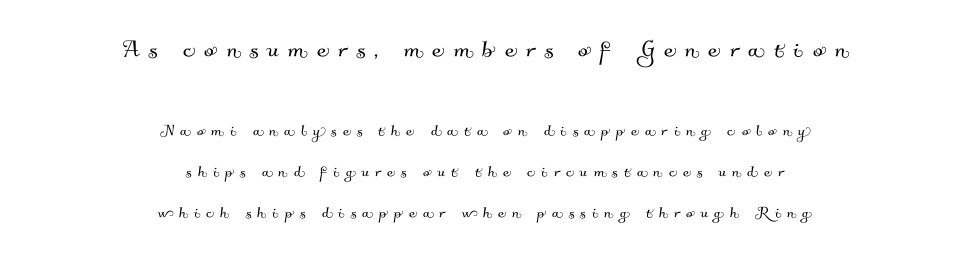
{"serif": "no", "width": "normal", "stroke_contrast": "medium", "x_height": "small", "monospaced": "no", "underline": "no", "align": "center", "line_spacing": "loose", "line_spacing_ratio": 2.14, "letter_spacing": "wide", "letter_spacing_em": 0.32, "larger_block": "first", "size_ratio": 1.53, "glyph_px": 29}
